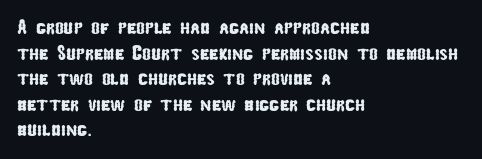
Horizontal alignment here is leftward, the default for most running prose. Words appear dense and cohesive because spacing is normal. Lines of text with bare space underneath.
